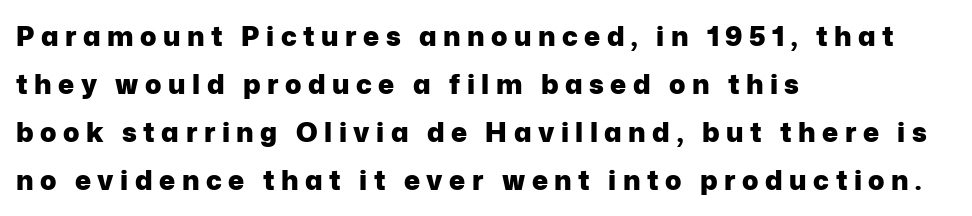
{"italic": "no", "bold": "yes", "underline": "no", "align": "left", "line_spacing_ratio": 1.78, "letter_spacing": "wide", "letter_spacing_em": 0.24, "glyph_px": 27}
